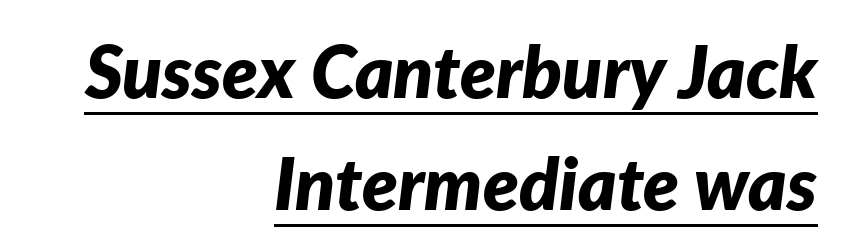
Leading matches the norm, producing a regular column. The compositor pushed each line to the right boundary. Each letter keeps its own natural width here, so spacing adapts to shape. The horizontal fit of the characters is conventional and even. Caption: bold face, heavy strokes.
